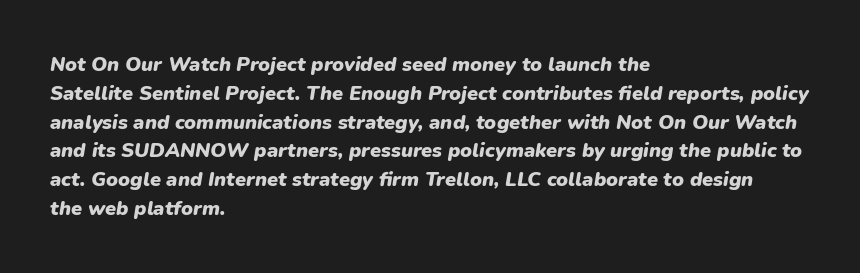
Q: Is the text bold? A: Yes.
Q: Is the text italic (slanted)? A: Yes, it leans right by about 9 degrees.
Q: Is the text underlined? A: No.
Q: How is the paragraph aligned? A: Left-aligned.
Q: Is the spacing between letters normal or unusually wide? A: Normal.
Q: Is the spacing between lines tight, normal or loose? A: Normal.
